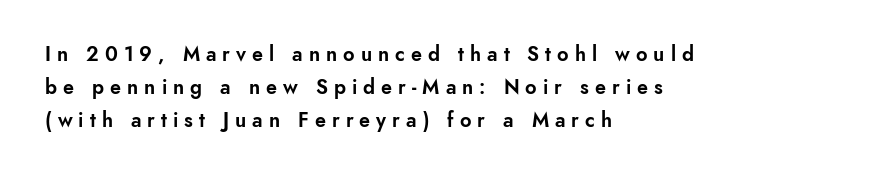
{"italic": "no", "underline": "no", "align": "left", "line_spacing": "normal", "line_spacing_ratio": 1.65, "letter_spacing": "wide", "letter_spacing_em": 0.3, "glyph_px": 20}
